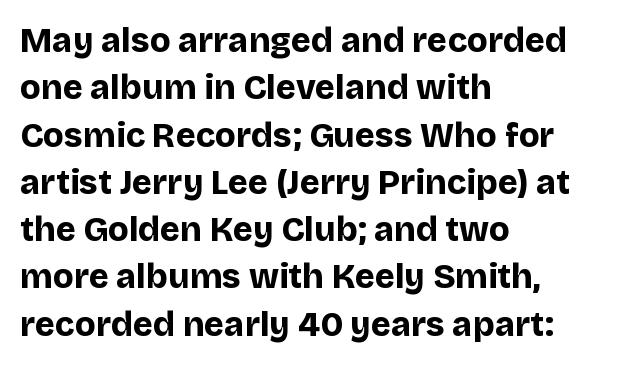
The image shows 34 px bold sans-serif type, upright; set left-aligned, normal line spacing (1.39x), normal letter spacing, not underlined; low stroke contrast and a large x-height.
